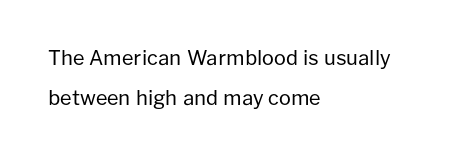
{"italic": "no", "bold": "no", "underline": "no", "align": "left", "line_spacing": "loose", "line_spacing_ratio": 2.01, "letter_spacing": "normal", "letter_spacing_em": 0.0, "glyph_px": 20}
